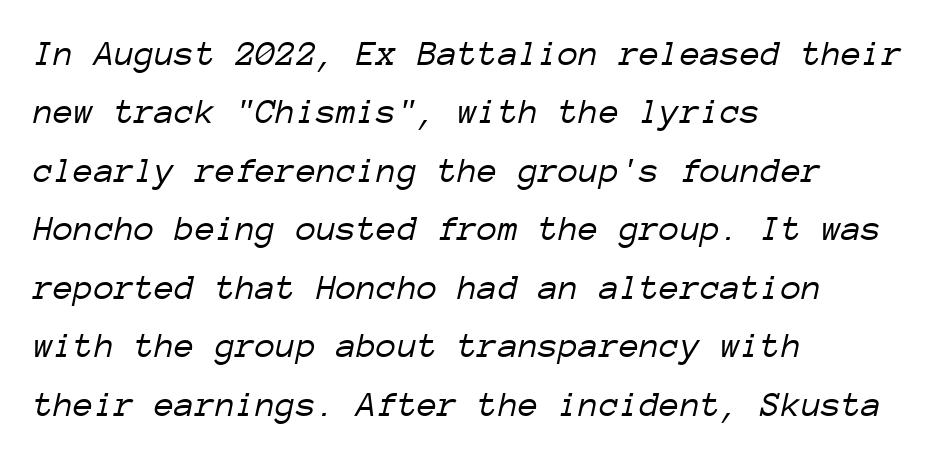
{"italic": "yes", "lean": "right", "slant_degrees": 12, "bold": "no", "weight": "light", "width": "normal", "stroke_contrast": "low", "x_height": "medium", "monospaced": "yes", "underline": "no", "align": "left", "line_spacing": "normal", "line_spacing_ratio": 1.58, "letter_spacing": "normal", "letter_spacing_em": 0.0, "glyph_px": 37}
